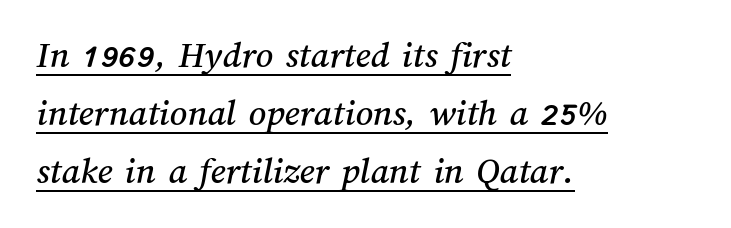
The image shows 38 px text type; set left-aligned, normal line spacing (1.53x), normal letter spacing, underlined; medium stroke contrast and a medium x-height.
